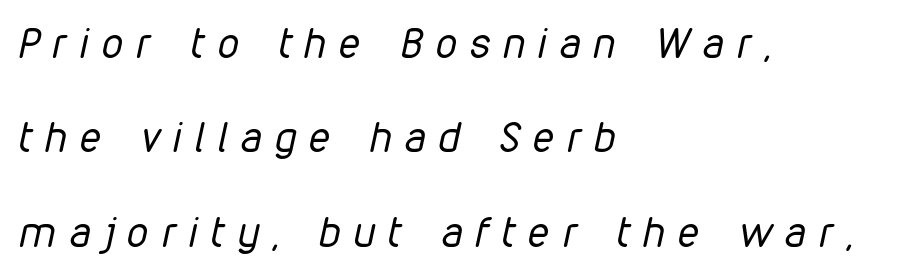
Q: Is the text bold? A: No.
Q: Is the text italic (slanted)? A: Yes, it leans right by about 12 degrees.
Q: Is the text underlined? A: No.
Q: How is the paragraph aligned? A: Left-aligned.
Q: Is the spacing between letters normal or unusually wide? A: Unusually wide.
Q: Is the spacing between lines tight, normal or loose? A: Loose.
Q: Width (condensed, normal, or wide)? A: Condensed.
Q: Stroke contrast? A: Low.
Q: x-height? A: Medium.
Q: Monospaced? A: No.
